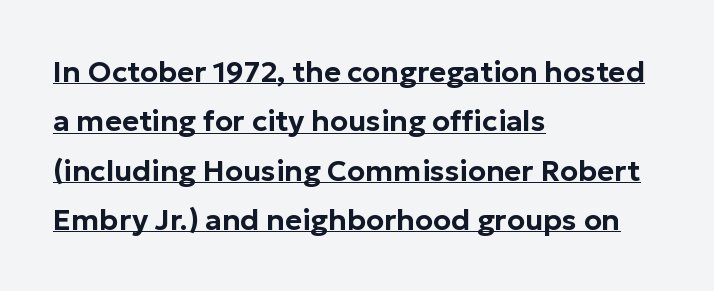
{"serif": "no", "italic": "no", "width": "normal", "stroke_contrast": "low", "x_height": "medium", "monospaced": "no", "underline": "yes", "align": "left", "line_spacing": "normal", "line_spacing_ratio": 1.7, "letter_spacing": "normal", "letter_spacing_em": 0.0, "glyph_px": 29}
